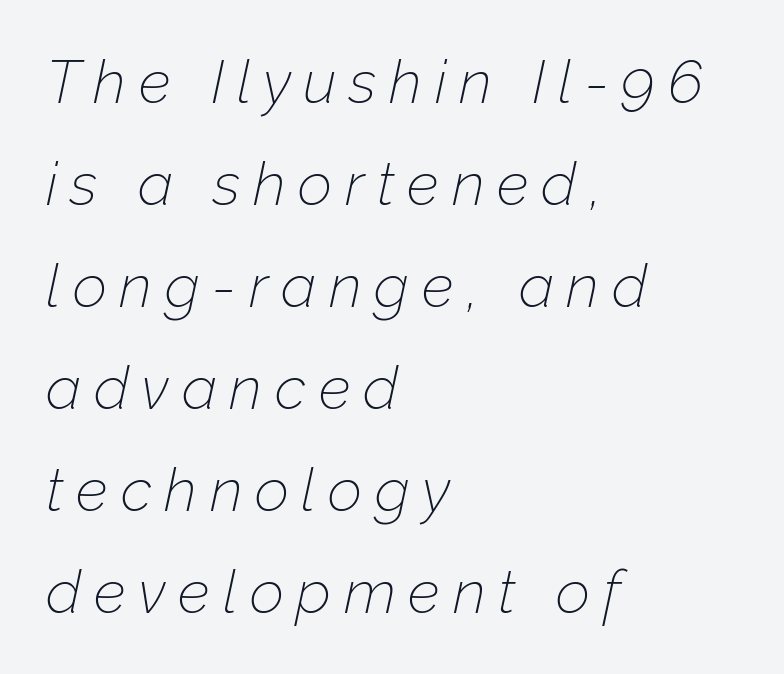
{"italic": "yes", "lean": "right", "slant_degrees": 12, "bold": "no", "weight": "thin", "width": "normal", "stroke_contrast": "low", "x_height": "medium", "monospaced": "no", "underline": "no", "align": "left", "line_spacing": "normal", "line_spacing_ratio": 1.7, "letter_spacing": "wide", "letter_spacing_em": 0.21, "glyph_px": 60}
